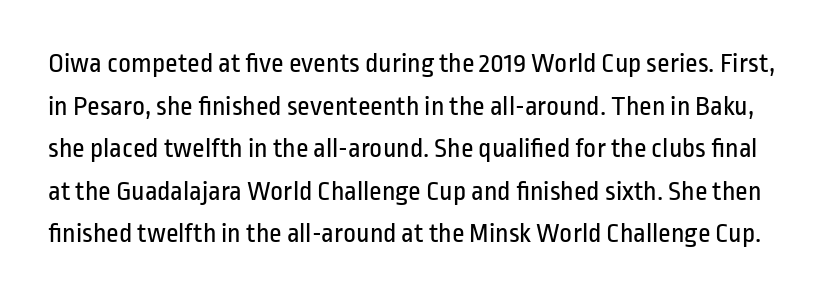
Normally led — the rows are evenly, conventionally spaced. Characters follow at the spacing the type designer built in. Is this a fixed-width face? No — the glyphs have proportional, varying widths. Check the space under the baseline: it is left empty. Unlike a traditional serif, this face leaves its strokes unadorned. The letters stand straight up with perfectly vertical stems.
